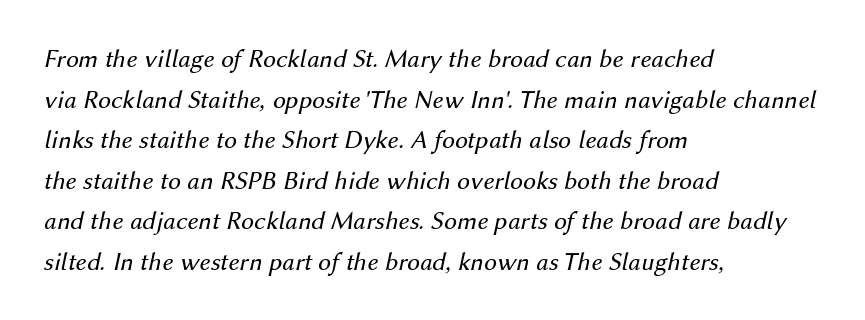
Q: Is the text bold? A: No.
Q: Is the text italic (slanted)? A: Yes, it leans right by about 12 degrees.
Q: Is the text underlined? A: No.
Q: How is the paragraph aligned? A: Left-aligned.
Q: Is the spacing between letters normal or unusually wide? A: Normal.
Q: Is the spacing between lines tight, normal or loose? A: Normal.
